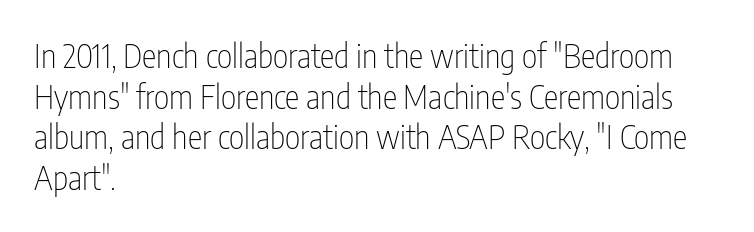
Q: Is the text bold? A: No.
Q: Is the text italic (slanted)? A: No, it is upright.
Q: Is the typeface a serif or a sans-serif typeface? A: Sans-serif.
Q: Is the text underlined? A: No.
Q: How is the paragraph aligned? A: Left-aligned.
Q: Is the spacing between letters normal or unusually wide? A: Normal.
Q: Width (condensed, normal, or wide)? A: Condensed.
Q: Stroke contrast? A: Low.
Q: x-height? A: Medium.
Q: Monospaced? A: No.
